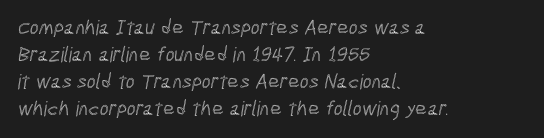
Q: Is the text underlined? A: No.
Q: How is the paragraph aligned? A: Left-aligned.
Q: Is the spacing between letters normal or unusually wide? A: Normal.
Q: Is the spacing between lines tight, normal or loose? A: Normal.
